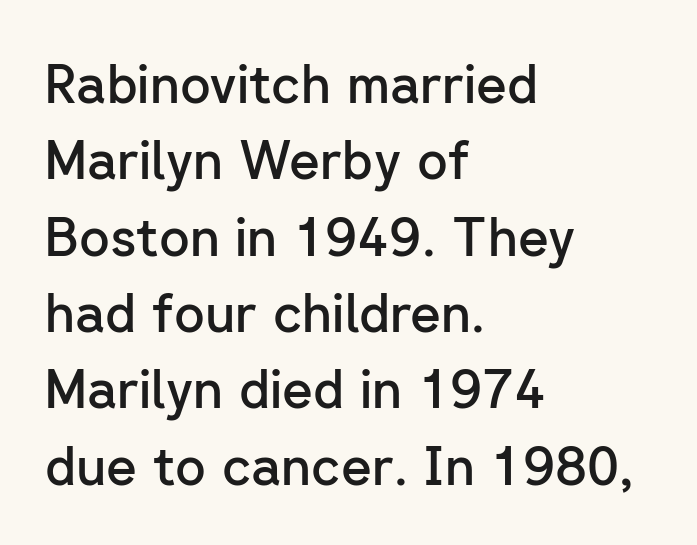
{"serif": "no", "italic": "no", "bold": "semi", "weight": "semibold", "width": "normal", "stroke_contrast": "low", "x_height": "medium", "monospaced": "no", "underline": "no", "align": "left", "line_spacing": "normal", "line_spacing_ratio": 1.44, "letter_spacing": "normal", "letter_spacing_em": 0.0, "glyph_px": 53}
